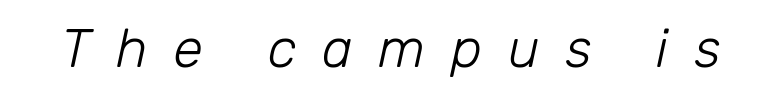
{"italic": "yes", "lean": "right", "slant_degrees": 12, "bold": "no", "weight": "light", "width": "normal", "stroke_contrast": "low", "x_height": "medium", "monospaced": "no", "underline": "no", "letter_spacing": "wide", "letter_spacing_em": 0.47, "glyph_px": 54}
